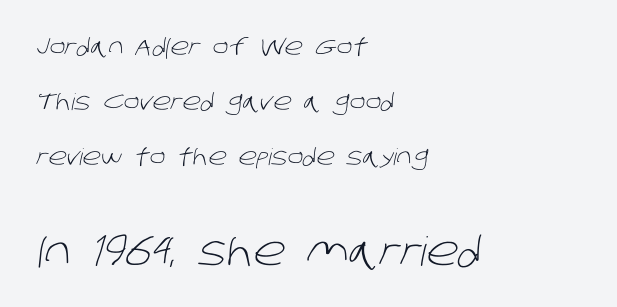
The image shows 40 px light sans-serif type; set left-aligned, loose line spacing (2.39x), normal letter spacing, not underlined; the second (bottom) block is 1.74x larger; low stroke contrast and a large x-height.
